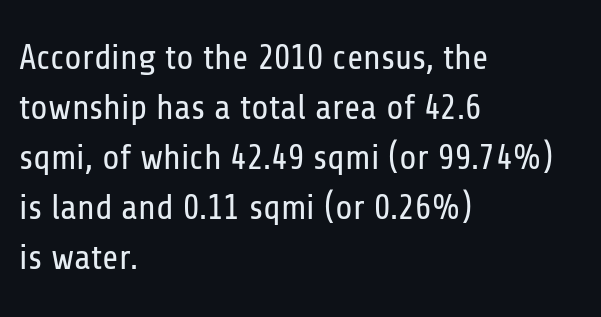
Letters have the restrained weight of plain body copy at most. This is the regular roman posture of the typeface. The type is set solid horizontally, with unmodified tracking. Is the block centered? No — it sits flush against the left margin.
